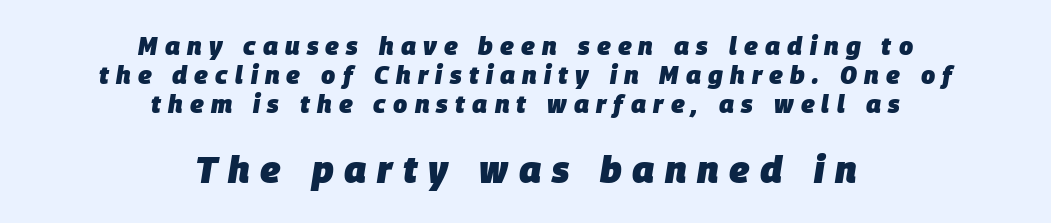
{"italic": "yes", "lean": "right", "slant_degrees": 9, "bold": "yes", "weight": "heavy", "width": "normal", "stroke_contrast": "low", "x_height": "large", "monospaced": "no", "underline": "no", "align": "center", "line_spacing_ratio": 1.17, "letter_spacing": "wide", "letter_spacing_em": 0.29, "larger_block": "second", "size_ratio": 1.48, "glyph_px": 37}
